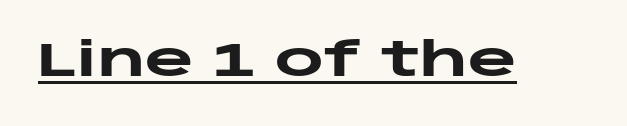
Q: Is the text bold? A: Yes.
Q: Is the text italic (slanted)? A: No, it is upright.
Q: Is the typeface a serif or a sans-serif typeface? A: Sans-serif.
Q: Is the text underlined? A: Yes.
Q: Is the spacing between letters normal or unusually wide? A: Normal.
Q: Width (condensed, normal, or wide)? A: Wide.
Q: Stroke contrast? A: Low.
Q: x-height? A: Large.
Q: Monospaced? A: No.
